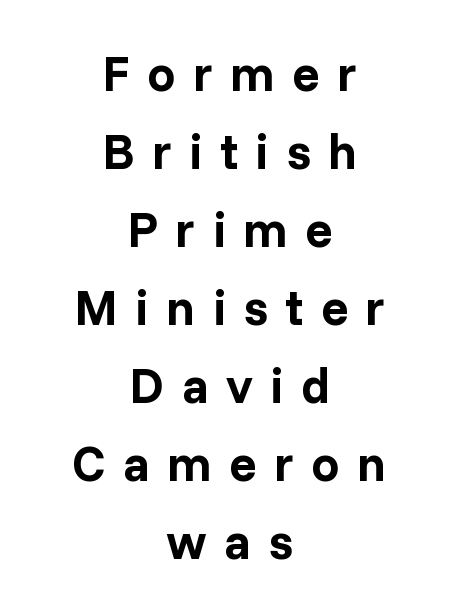
Letterform terminals end flat and unadorned throughout the passage. Is this a fixed-width face? No — the glyphs have proportional, varying widths. The words here are not underlined. Here the glyphs are tracked loosely, breaking word shapes into spaced letters. Stroke thickness is high; the sample reads as a true bold.
